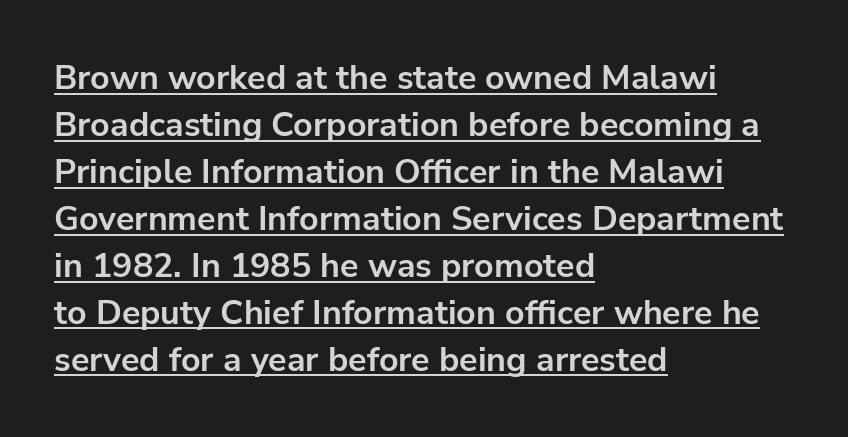
The type family on display is of the sans-serif kind. This is the regular roman posture of the typeface. Leading: standard. A dark, heavy texture on the line: the type is bold. The paragraph has a hard left edge and a soft right edge.
